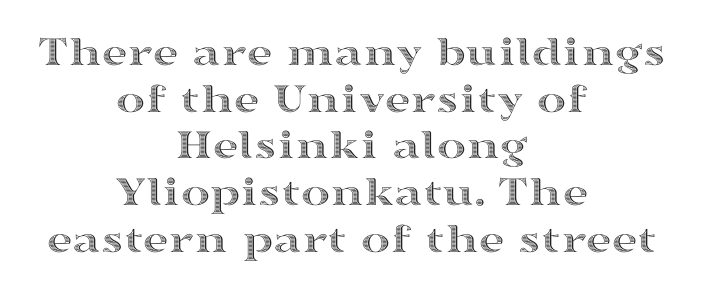
Short and long lines alike share a common midpoint. You could barely slide anything between these rows. What stands out about the letter spacing? Nothing — it is the standard amount. Every character sits straight up, as roman type does.
